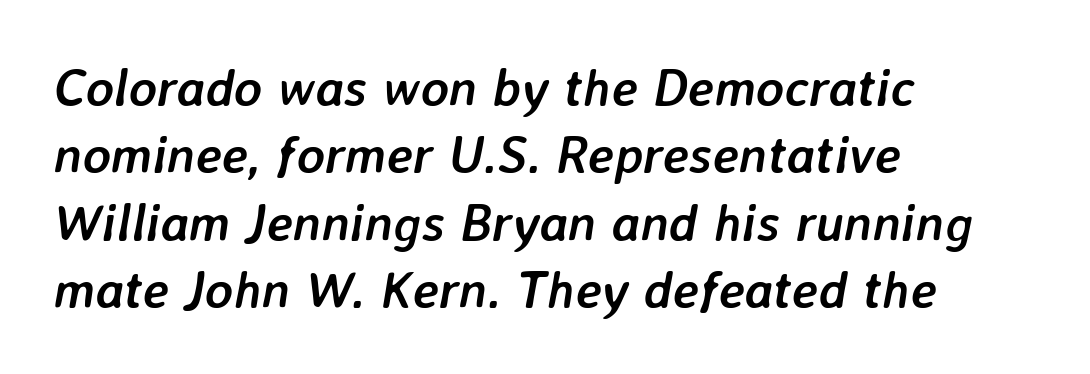
The image shows 53 px semibold type, italic (leaning right); set left-aligned, normal line spacing (1.27x), normal letter spacing, not underlined; low stroke contrast and a medium x-height.
